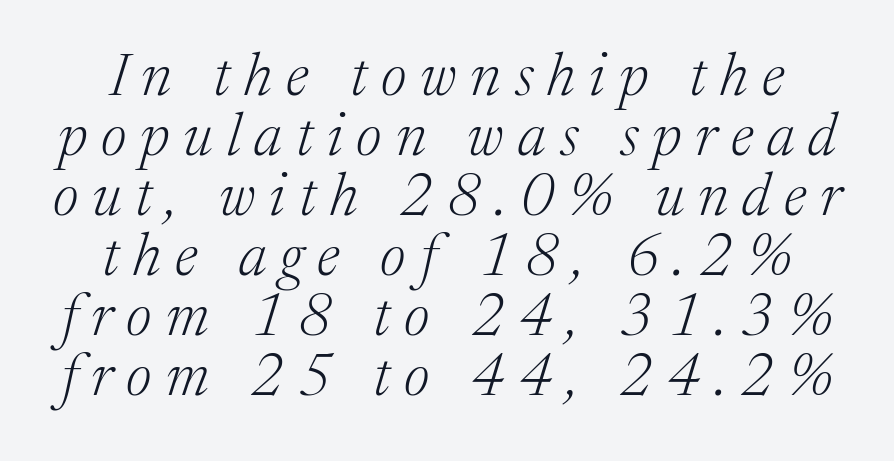
Q: Is the text bold? A: No.
Q: Is the text italic (slanted)? A: Yes, it leans right by about 17 degrees.
Q: Is the typeface a serif or a sans-serif typeface? A: Serif.
Q: Is the text underlined? A: No.
Q: Is the spacing between letters normal or unusually wide? A: Unusually wide.
Q: Is the spacing between lines tight, normal or loose? A: Tight.
Q: Width (condensed, normal, or wide)? A: Normal.
Q: Stroke contrast? A: Medium.
Q: x-height? A: Medium.
Q: Monospaced? A: No.
